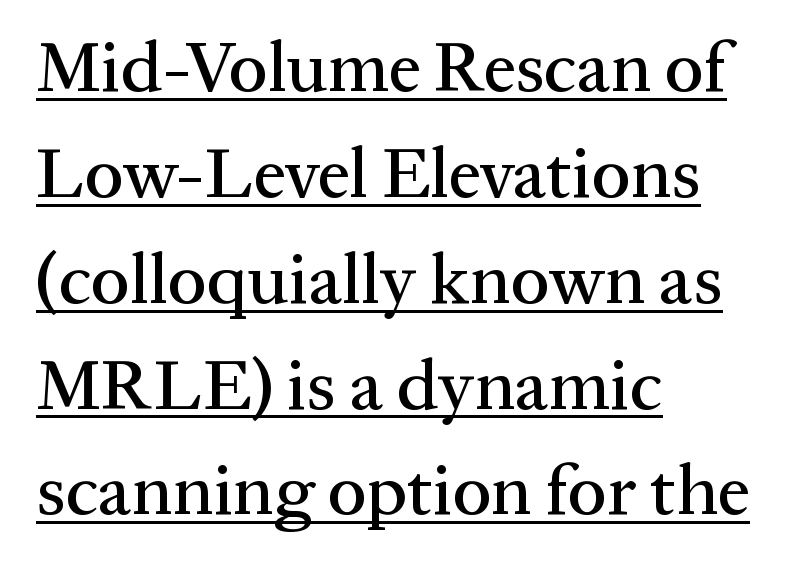
Q: Is the text italic (slanted)? A: No, it is upright.
Q: Is the typeface a serif or a sans-serif typeface? A: Serif.
Q: Is the text underlined? A: Yes.
Q: How is the paragraph aligned? A: Left-aligned.
Q: Is the spacing between letters normal or unusually wide? A: Normal.
Q: Is the spacing between lines tight, normal or loose? A: Normal.
Q: Width (condensed, normal, or wide)? A: Normal.
Q: Stroke contrast? A: Medium.
Q: x-height? A: Medium.
Q: Monospaced? A: No.
